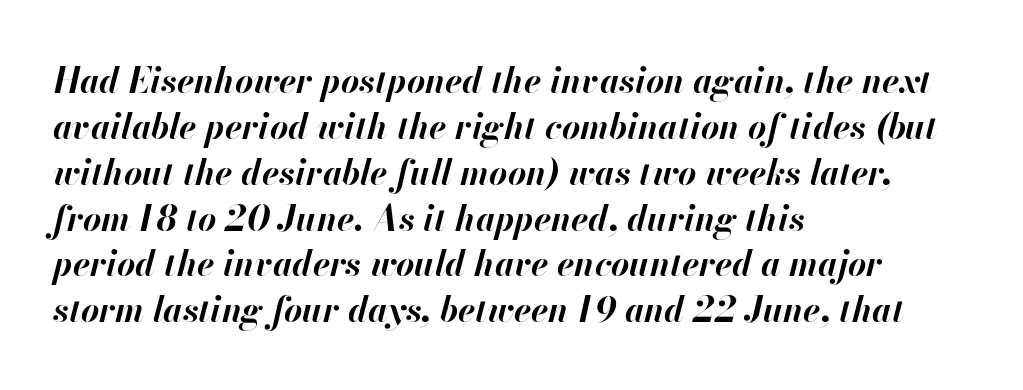
Line starts are locked; line ends wander. The horizontal fit of the characters is conventional and even. Note the varied advance widths — an 'i' is clearly narrower than an 'm'. These lines sit exactly where default settings would place them.
